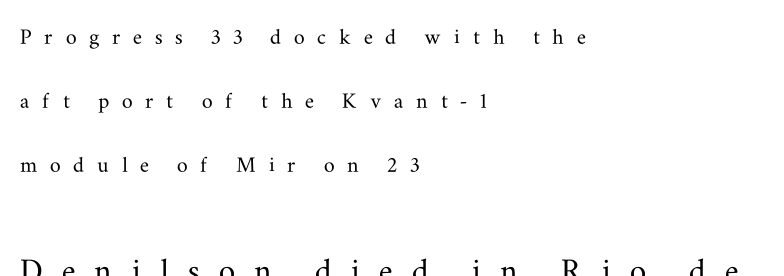
Every row of glyphs begins at an identical x-position on the left. Substantial extra tracking has been applied to these lines. Are there feet on the stems? There are — it's a serif. These lines are rendered in a variable-pitch font. Quick note: not italic, upright.
